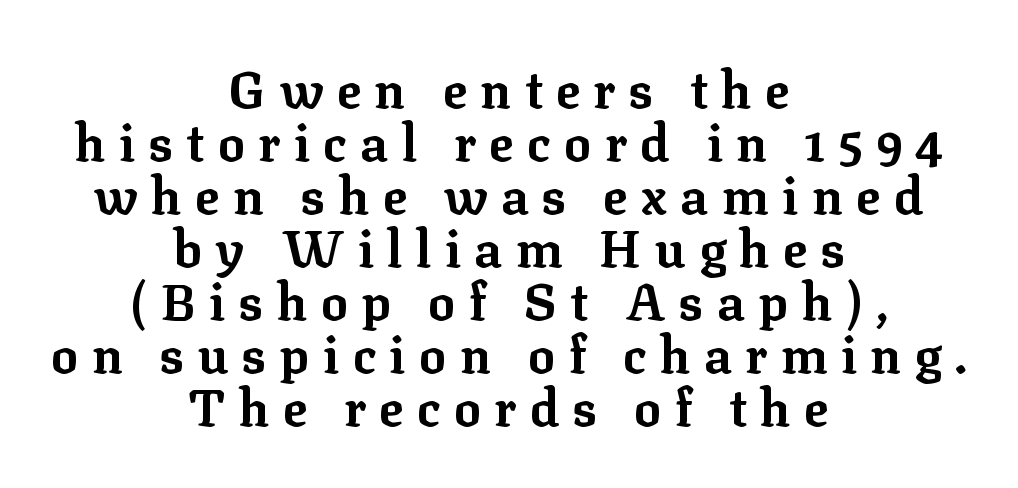
Q: Is the text bold? A: Yes.
Q: Is the text italic (slanted)? A: No, it is upright.
Q: Is the typeface a serif or a sans-serif typeface? A: Serif.
Q: Is the text underlined? A: No.
Q: How is the paragraph aligned? A: Centered.
Q: Is the spacing between letters normal or unusually wide? A: Unusually wide.
Q: Is the spacing between lines tight, normal or loose? A: Tight.
Q: Width (condensed, normal, or wide)? A: Normal.
Q: Stroke contrast? A: Low.
Q: x-height? A: Medium.
Q: Monospaced? A: No.
